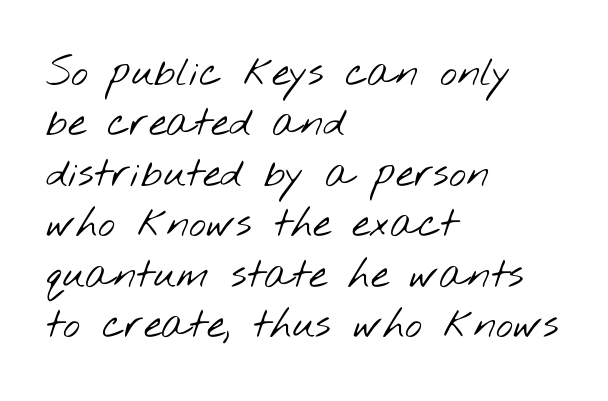
{"serif": "no", "bold": "no", "weight": "light", "width": "wide", "stroke_contrast": "low", "x_height": "small", "monospaced": "no", "underline": "no", "align": "left", "line_spacing_ratio": 1.23, "letter_spacing": "normal", "letter_spacing_em": 0.0, "glyph_px": 41}
